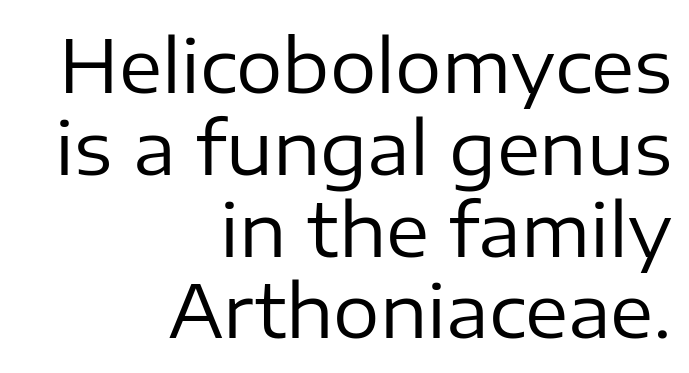
Does the lettering tilt? It doesn't — this is upright. The line texture is even and compact thanks to regular tracking. The weight tops out at a normal text grade. Summary of vertical rhythm: compact, with narrow interline spacing. Horizontally, the lines are justified to the trailing edge only.
